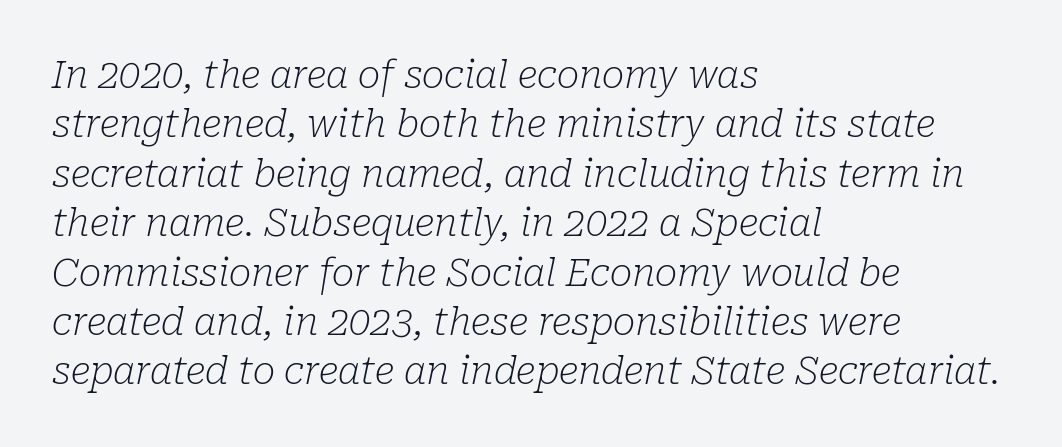
The image shows 38 px light serif type, italic (leaning right); set left-aligned, normal line spacing (1.3x), normal letter spacing, not underlined; low stroke contrast and a medium x-height.
